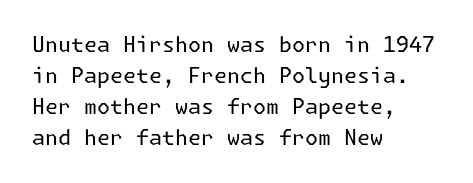
The image shows 21 px text type, upright; set left-aligned, normal line spacing (1.48x), normal letter spacing, not underlined.
